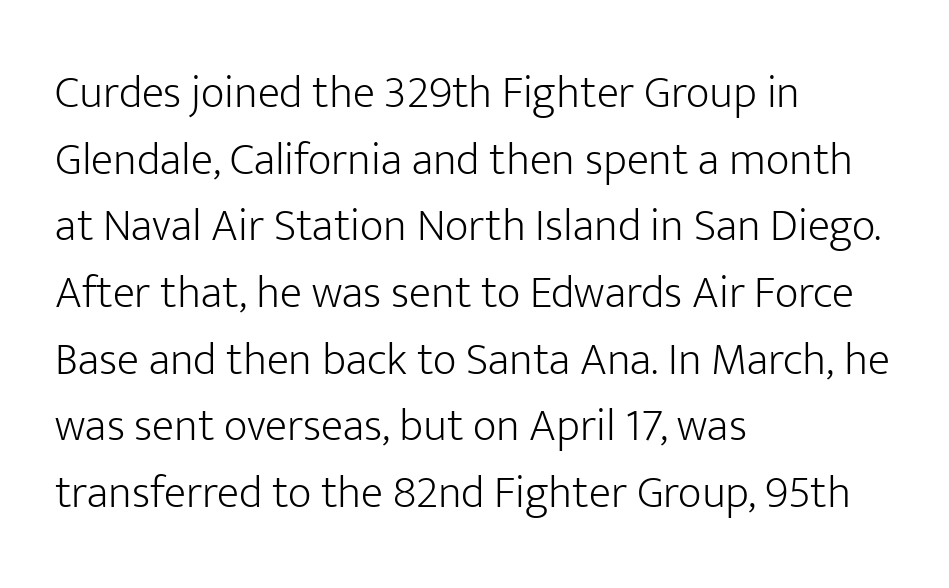
What's the leading like? Ordinary, nothing unusual. Quick note: underline off. A quiet, ordinary-to-light weight characterises the typeface. Reading down the block, your eye returns to a fixed left position each line.
